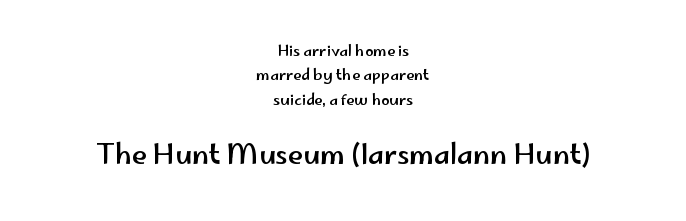
The letters in the lower block stand taller than those in the block above. The line texture is even and compact thanks to regular tracking. The compositor balanced each line on the midline. Vertical strokes here are truly vertical. Unmarked baselines from the first word to the last. These lines sit exactly where default settings would place them.
